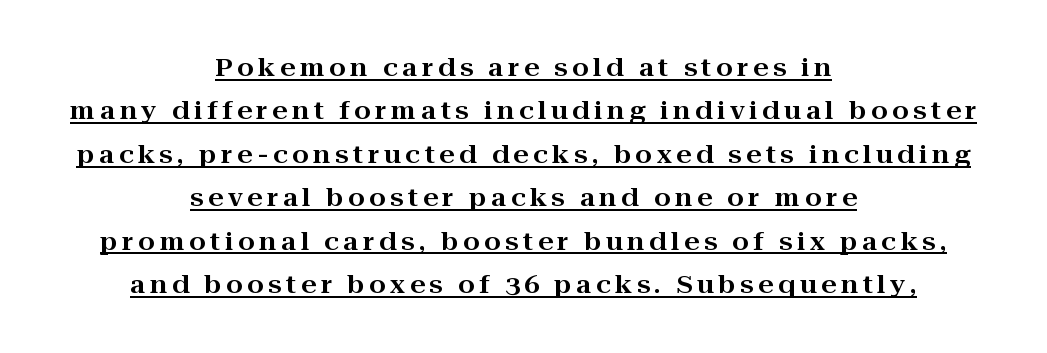
{"italic": "no", "underline": "yes", "align": "center", "line_spacing_ratio": 1.81, "glyph_px": 24}
